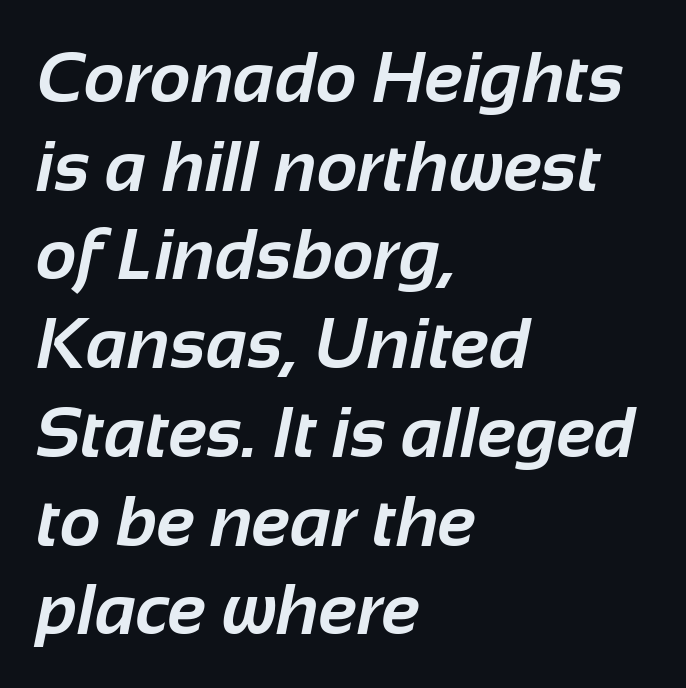
The image shows 71 px bold sans-serif type; set left-aligned, normal line spacing (1.25x), normal letter spacing, not underlined; low stroke contrast and a medium x-height.
